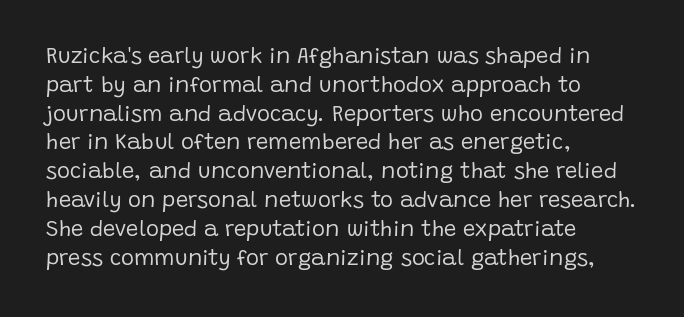
Q: Is the text bold? A: No.
Q: Is the text italic (slanted)? A: No, it is upright.
Q: Is the text underlined? A: No.
Q: How is the paragraph aligned? A: Left-aligned.
Q: Is the spacing between letters normal or unusually wide? A: Normal.
Q: Is the spacing between lines tight, normal or loose? A: Normal.
